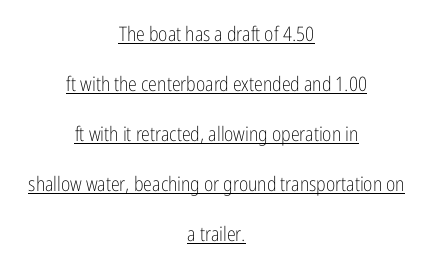
Q: Is the text bold? A: No.
Q: Is the text italic (slanted)? A: No, it is upright.
Q: Is the text underlined? A: Yes.
Q: How is the paragraph aligned? A: Centered.
Q: Is the spacing between letters normal or unusually wide? A: Normal.
Q: Is the spacing between lines tight, normal or loose? A: Loose.
